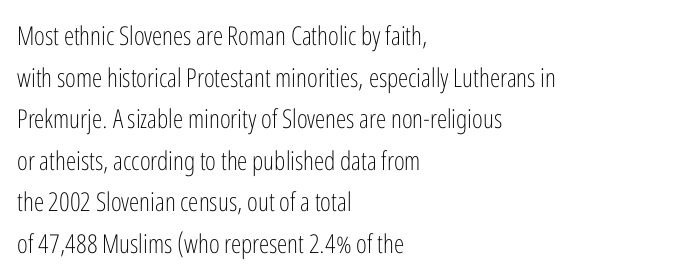
The image shows 26 px text type, upright; set left-aligned, normal line spacing (1.6x), normal letter spacing, not underlined.
